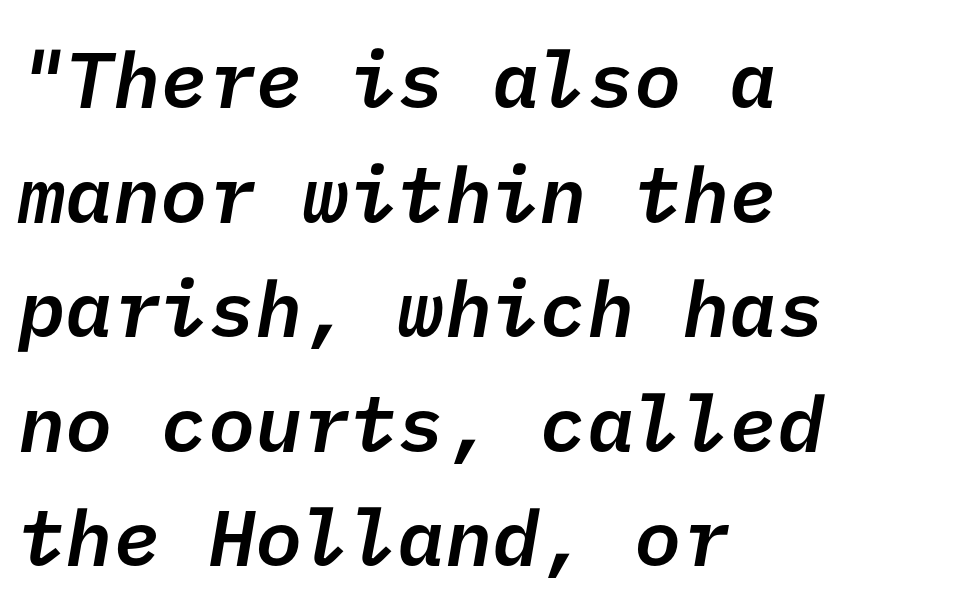
The image shows 79 px semibold sans-serif type; set left-aligned, normal line spacing (1.45x), normal letter spacing, not underlined; low stroke contrast and a medium x-height.
